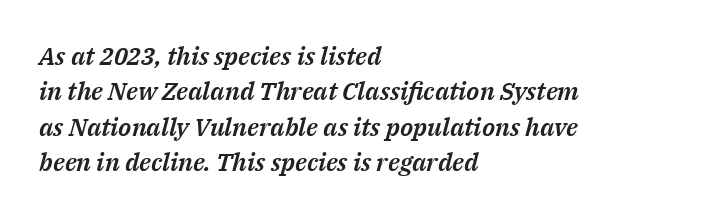
The rendering applies a slant to the glyphs. The strip under each line holds only bare page. Reading down the column, the eye jumps a familiar distance to each next line. Visually the block forms a straight wall on the left and a jagged coastline on the right. Look at the tracking — it's just the regular setting, nothing added.
